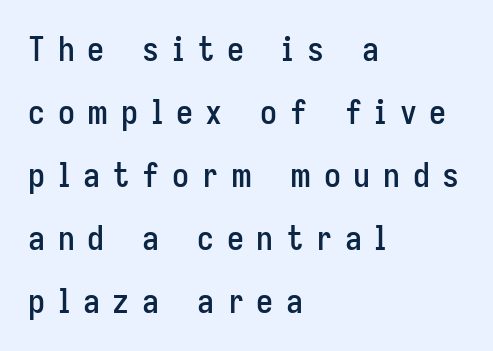
Q: Is the text italic (slanted)? A: No, it is upright.
Q: Is the typeface a serif or a sans-serif typeface? A: Sans-serif.
Q: Is the text underlined? A: No.
Q: How is the paragraph aligned? A: Left-aligned.
Q: Is the spacing between letters normal or unusually wide? A: Unusually wide.
Q: Width (condensed, normal, or wide)? A: Condensed.
Q: Stroke contrast? A: Low.
Q: x-height? A: Medium.
Q: Monospaced? A: No.
